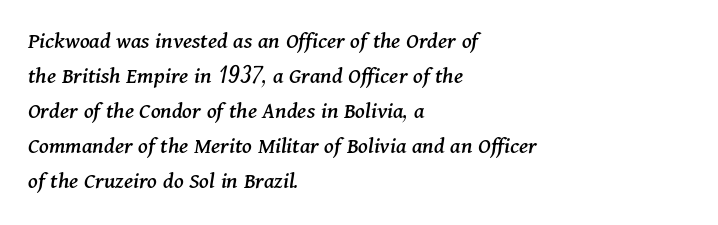
{"italic": "yes", "lean": "right", "slant_degrees": 11, "underline": "no", "align": "left", "line_spacing": "normal", "line_spacing_ratio": 1.46, "letter_spacing": "normal", "letter_spacing_em": 0.0, "glyph_px": 24}
